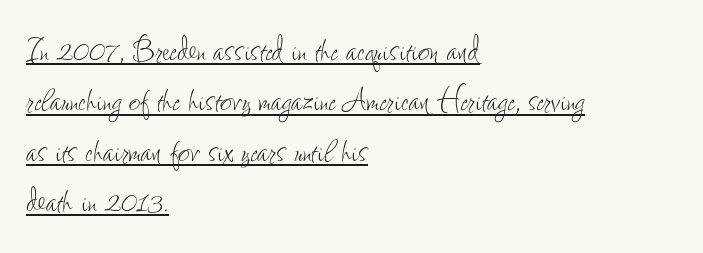
The image shows 40 px thin, condensed type; set left-aligned, normal line spacing (1.26x), normal letter spacing, underlined; low stroke contrast and a small x-height.
